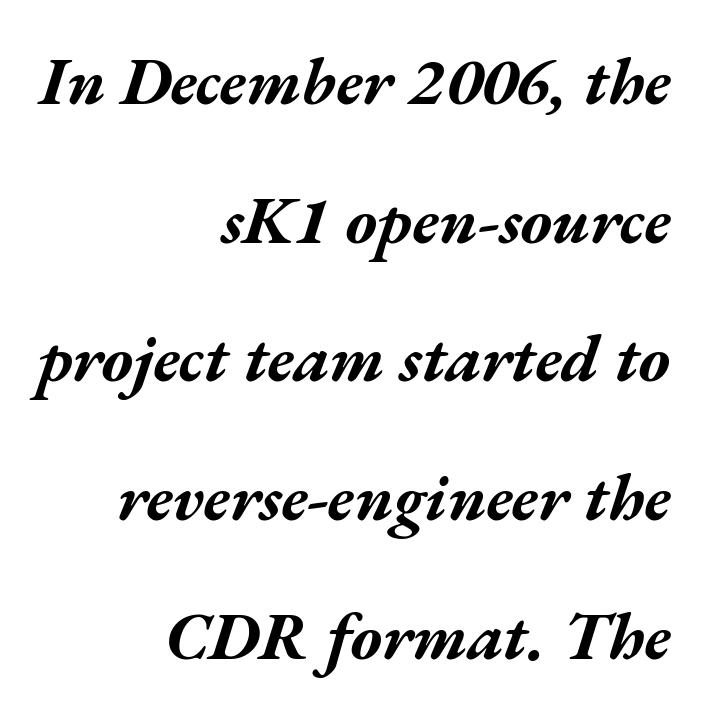
Q: Is the text bold? A: Yes.
Q: Is the text italic (slanted)? A: Yes, it leans right by about 17 degrees.
Q: Is the text underlined? A: No.
Q: How is the paragraph aligned? A: Right-aligned.
Q: Is the spacing between letters normal or unusually wide? A: Normal.
Q: Is the spacing between lines tight, normal or loose? A: Loose.
Q: Width (condensed, normal, or wide)? A: Wide.
Q: Stroke contrast? A: Medium.
Q: x-height? A: Medium.
Q: Monospaced? A: No.
